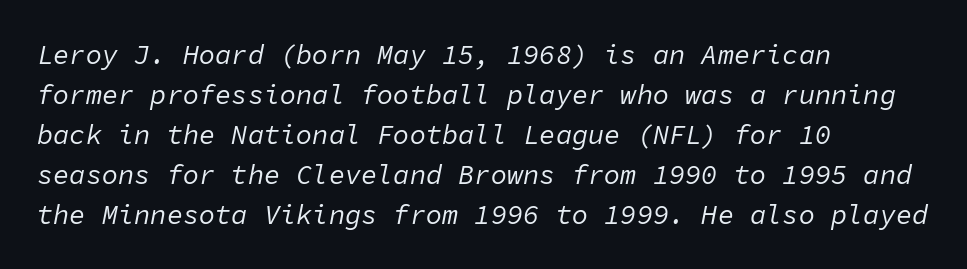
Notice how the stems are inclined rather than vertical — that's the hallmark of italics. Has an underline been added? It has not. No extra tracking has been applied to these lines. How would I describe the line gaps? Plain and ordinary.
